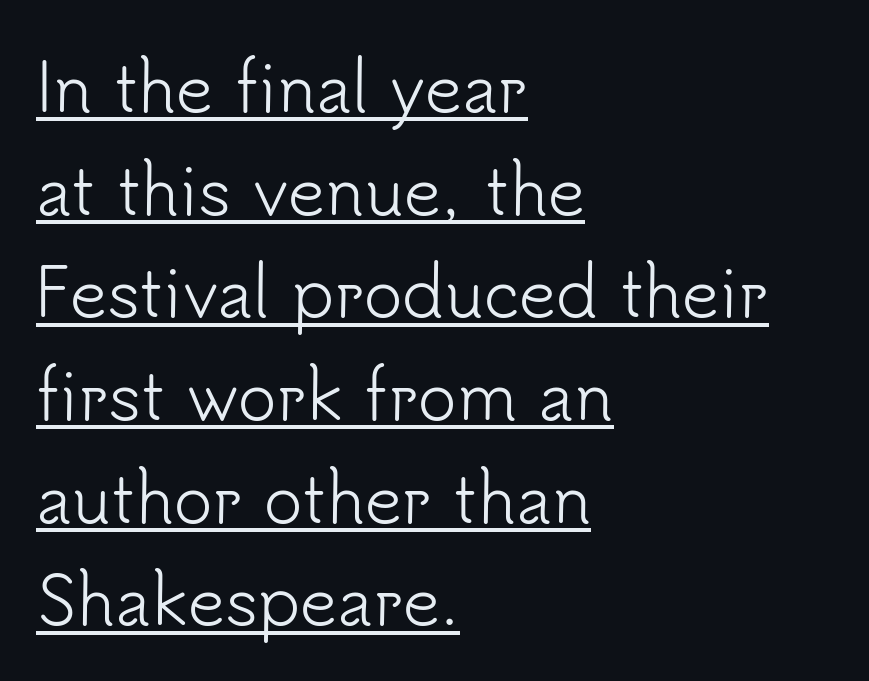
The image shows 65 px light sans-serif type, upright; set left-aligned, normal line spacing (1.58x), normal letter spacing, underlined; low stroke contrast and a small x-height.
